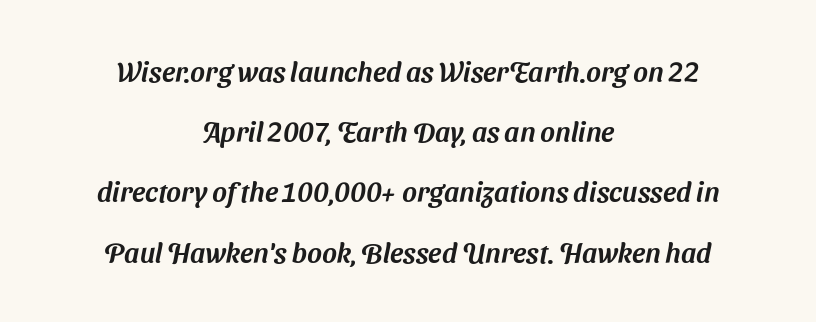
The image shows 28 px sans-serif type; set centered, loose line spacing (2.15x), normal letter spacing, not underlined; medium stroke contrast and a medium x-height.
